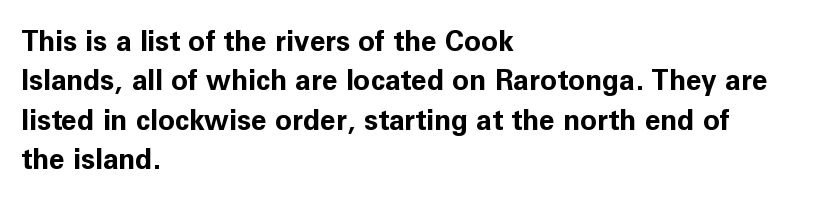
Typeset ragged right — the left edge is the straight one. Look at the stroke-to-counter ratio: heavy, a bold. A sans-serif font was chosen for this passage. Default kerning and tracking; the words read as compact shapes. Words float on clear page, feet unadorned.
